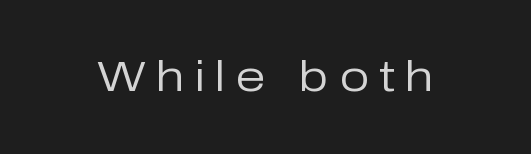
Q: Is the text bold? A: No.
Q: Is the text italic (slanted)? A: No, it is upright.
Q: Is the typeface a serif or a sans-serif typeface? A: Sans-serif.
Q: Is the text underlined? A: No.
Q: Is the spacing between letters normal or unusually wide? A: Unusually wide.
Q: Width (condensed, normal, or wide)? A: Normal.
Q: Stroke contrast? A: Low.
Q: x-height? A: Medium.
Q: Monospaced? A: No.
